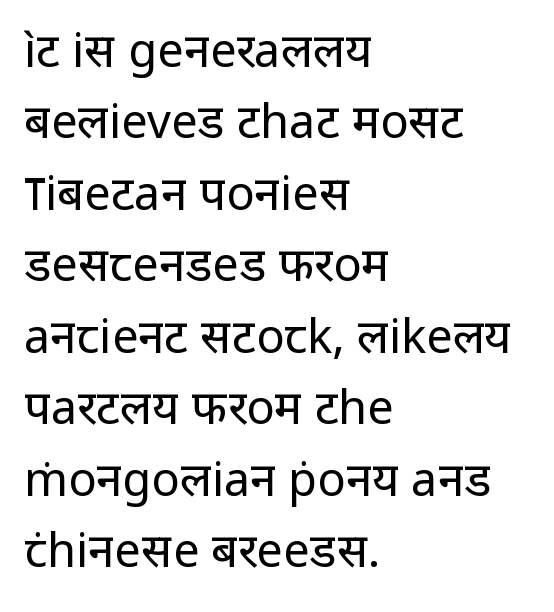
{"serif": "no", "italic": "no", "bold": "no", "weight": "regular", "width": "normal", "stroke_contrast": "low", "x_height": "medium", "monospaced": "no", "underline": "no", "align": "left", "line_spacing": "normal", "line_spacing_ratio": 1.52, "letter_spacing": "normal", "letter_spacing_em": 0.0, "glyph_px": 47}
